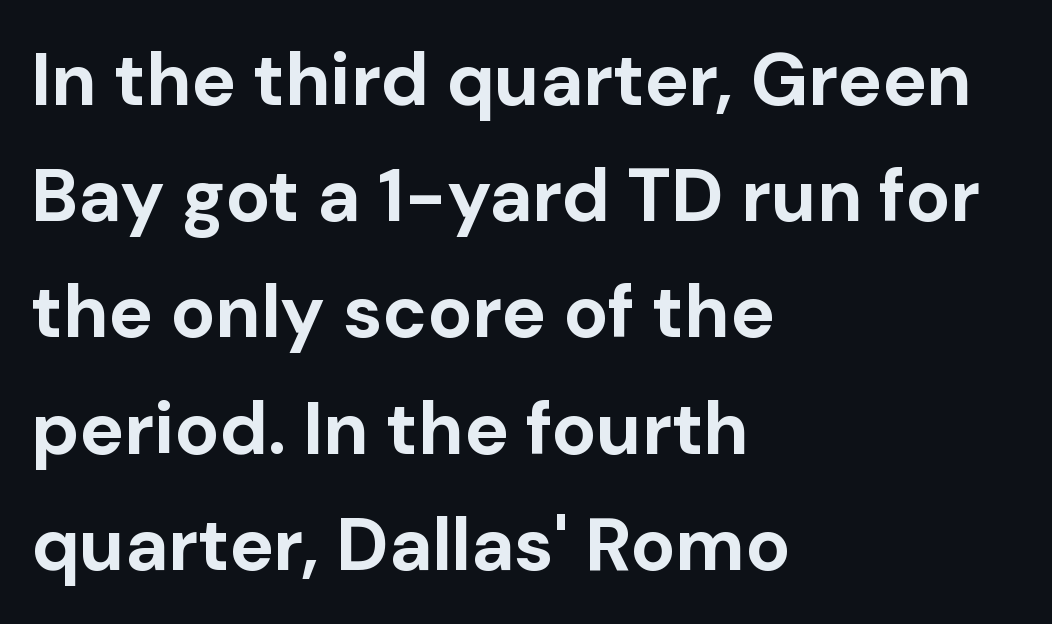
Q: Is the text bold? A: Yes.
Q: Is the text italic (slanted)? A: No, it is upright.
Q: Is the typeface a serif or a sans-serif typeface? A: Sans-serif.
Q: Is the text underlined? A: No.
Q: How is the paragraph aligned? A: Left-aligned.
Q: Is the spacing between letters normal or unusually wide? A: Normal.
Q: Is the spacing between lines tight, normal or loose? A: Normal.
Q: Width (condensed, normal, or wide)? A: Normal.
Q: Stroke contrast? A: Low.
Q: x-height? A: Medium.
Q: Monospaced? A: No.
